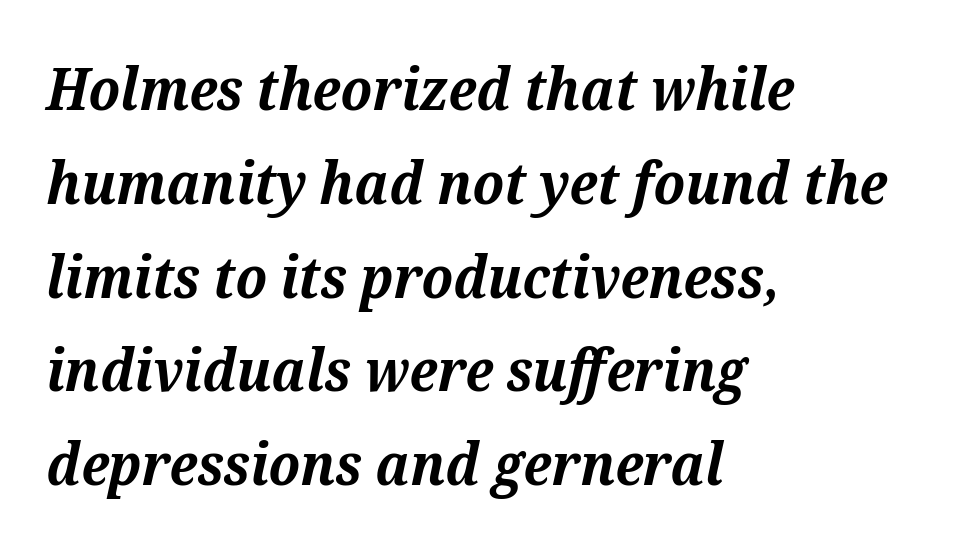
{"serif": "yes", "italic": "yes", "lean": "right", "slant_degrees": 12, "bold": "yes", "weight": "bold", "width": "normal", "stroke_contrast": "medium", "x_height": "medium", "monospaced": "no", "underline": "no", "align": "left", "line_spacing": "normal", "line_spacing_ratio": 1.59, "letter_spacing": "normal", "letter_spacing_em": 0.0, "glyph_px": 59}
